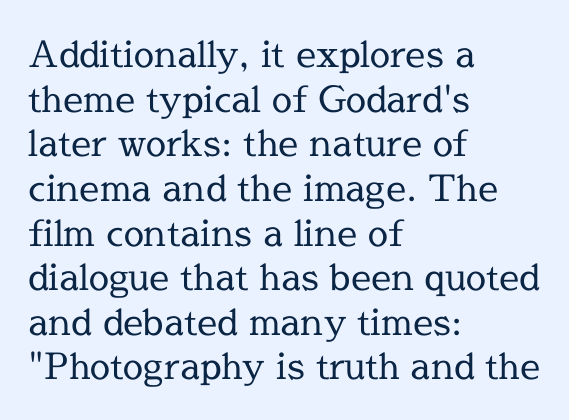
The image shows 36 px regular-weight serif type, upright; set left-aligned, line spacing 1.24x, normal letter spacing, not underlined; a medium x-height.
